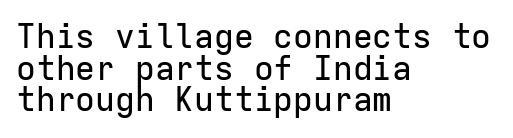
Unmarked baselines from the first word to the last. Vertically, the passage feels compressed, each row crowding the next. This sample has the even, mechanical cadence of fixed-width lettering. This rendering leaves character spacing at its baseline value.
